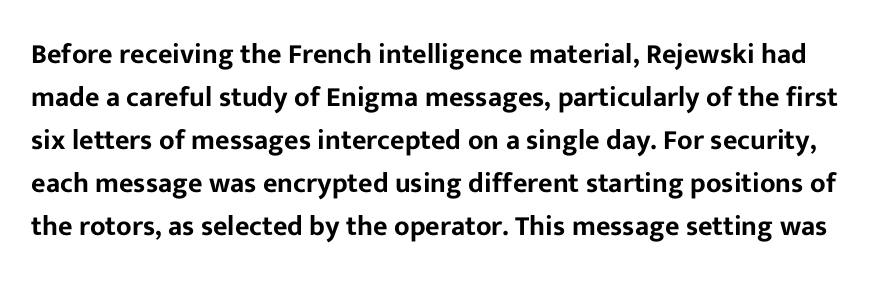
Q: Is the text italic (slanted)? A: No, it is upright.
Q: Is the typeface a serif or a sans-serif typeface? A: Sans-serif.
Q: Is the text underlined? A: No.
Q: Is the spacing between letters normal or unusually wide? A: Normal.
Q: Is the spacing between lines tight, normal or loose? A: Normal.
Q: Width (condensed, normal, or wide)? A: Normal.
Q: Stroke contrast? A: Low.
Q: x-height? A: Medium.
Q: Monospaced? A: No.
